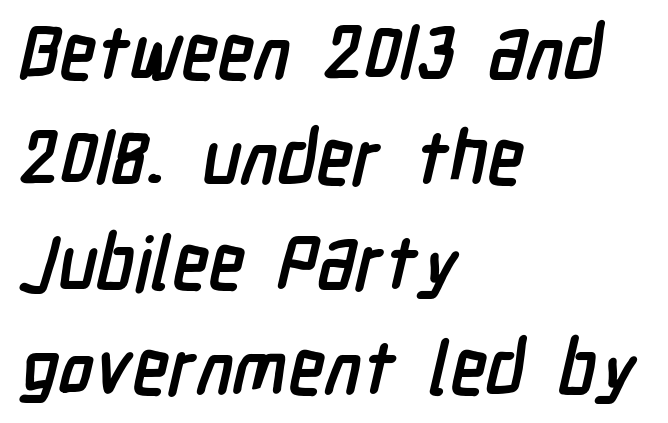
The image shows 74 px semibold, condensed sans-serif type; set left-aligned, normal line spacing (1.42x), normal letter spacing, not underlined; low stroke contrast and a medium x-height.
